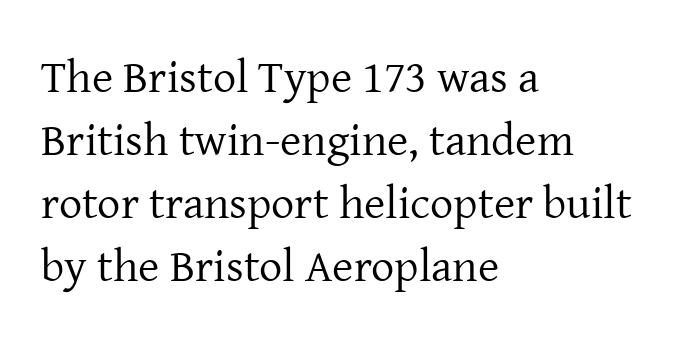
Letterform terminals end in serifs throughout the passage. All the whitespace from short lines collects on the right. Caption: face not bold, strokes unweighted. This sample has the flowing, uneven cadence of proportional lettering. A bare baseline throughout the passage. Ascenders rise straight up at ninety degrees.
